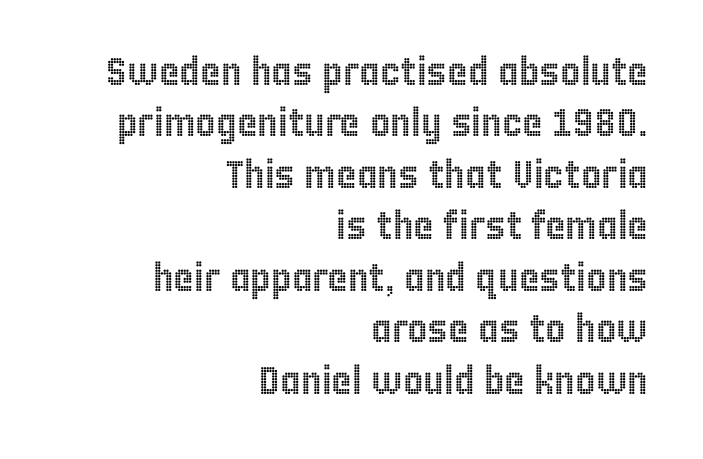
Compared with typical body copy, the letter spacing here is the same. The text block is weighted toward the right margin, trailing off unevenly leftward. Designer's note — italics off, roman on. Vertical spacing — default. The face used here is proportionally spaced, like ordinary book or web type. Any mark beneath the type? The region is blank.
